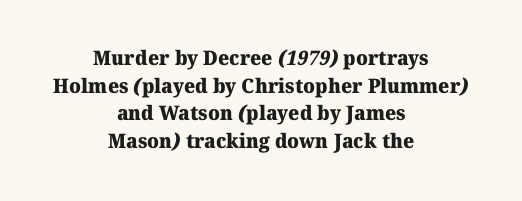
The image shows 20 px bold type; set centered, normal line spacing (1.38x), normal letter spacing, not underlined.
